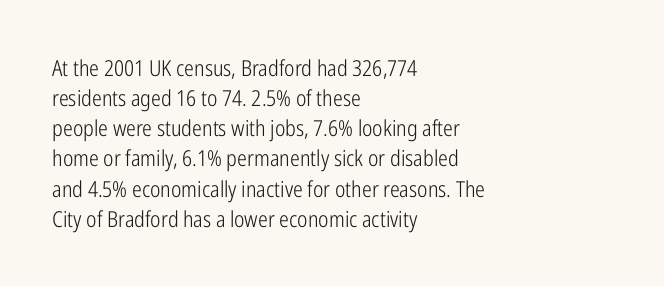
The image shows 22 px text type, upright; set left-aligned, normal line spacing (1.37x), normal letter spacing, not underlined.
